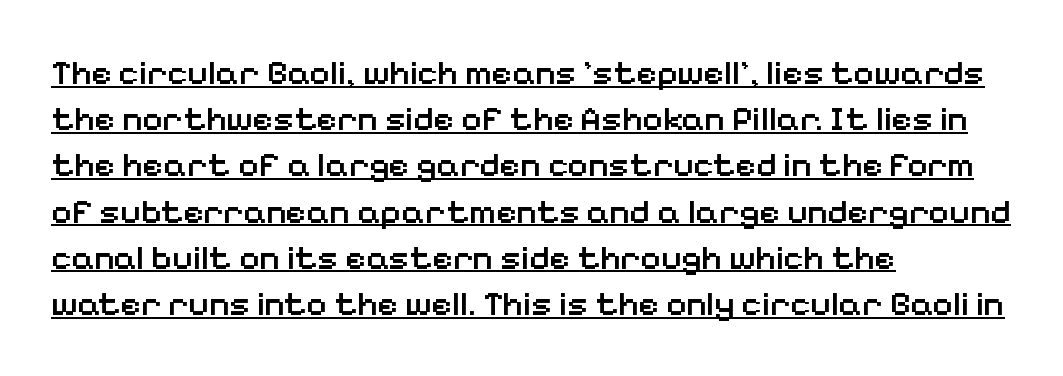
Rows of type keep a routine distance in the vertical direction. Nope, not italic — everything's standing straight. This sample has the flowing, uneven cadence of proportional lettering. Teacher's note: observe the even left margin — that is flush-left alignment. This sample carries an underscore along the baseline area. Characters follow at the spacing the type designer built in.
